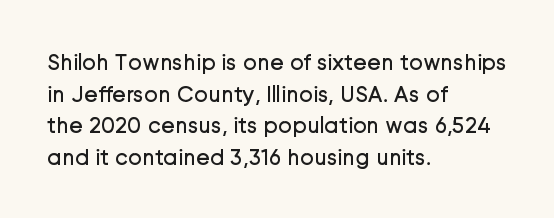
The image shows 23 px text type, upright; set left-aligned, normal line spacing (1.37x), normal letter spacing, not underlined.
